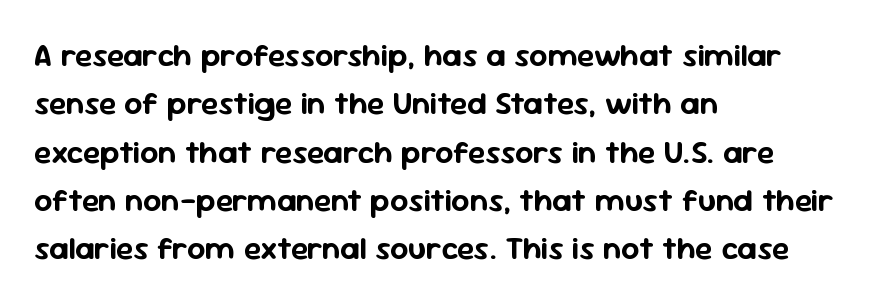
The image shows 32 px sans-serif type, upright; set left-aligned, normal line spacing (1.51x), normal letter spacing, not underlined; low stroke contrast and a medium x-height.
